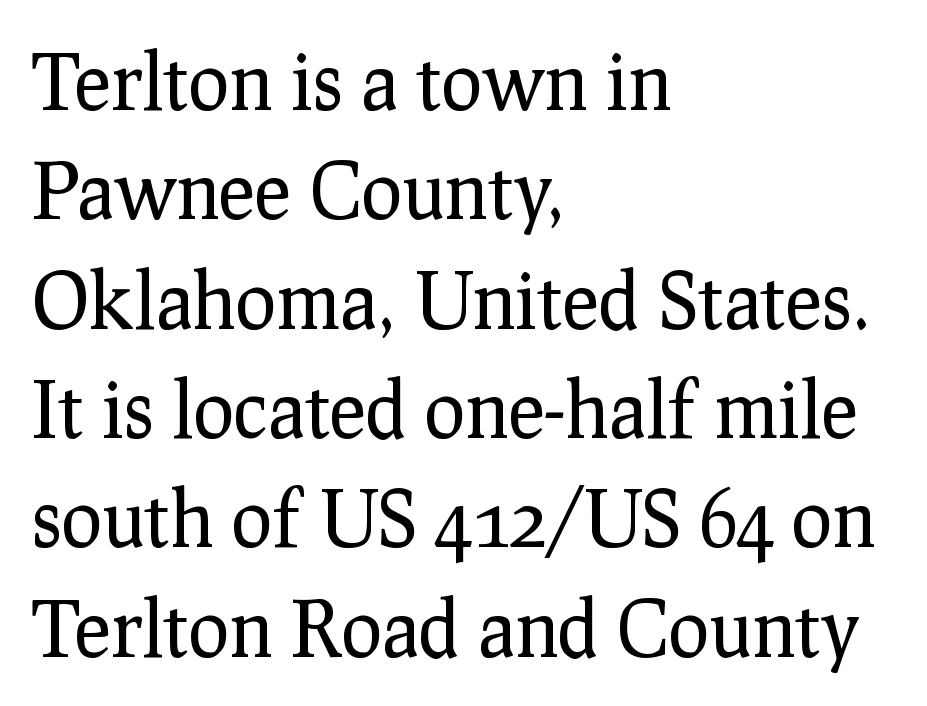
{"serif": "yes", "italic": "no", "bold": "no", "weight": "regular", "width": "normal", "stroke_contrast": "low", "x_height": "medium", "monospaced": "no", "underline": "no", "align": "left", "line_spacing": "normal", "line_spacing_ratio": 1.42, "letter_spacing": "normal", "letter_spacing_em": 0.0, "glyph_px": 77}
